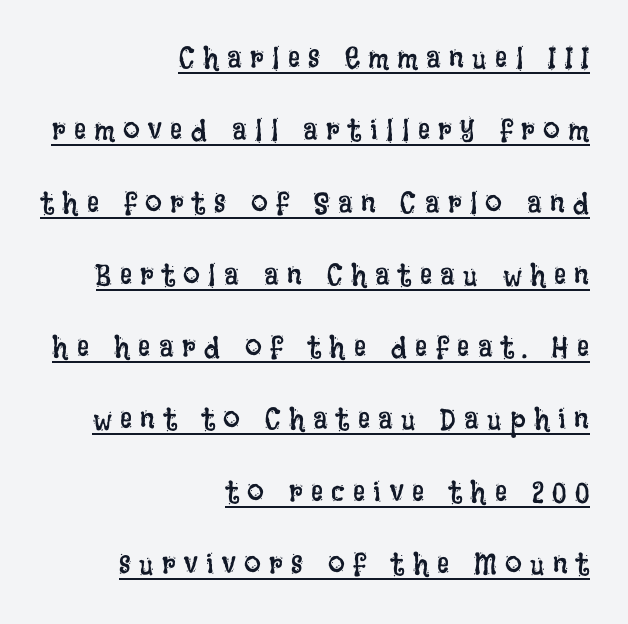
Compared with typical body copy, the letter spacing here is much looser. These characters rest on top of a visible drawn line. The font's upright variant was chosen for this text. Think standard paragraph weight, or any step lighter than that. A student would call this right alignment; a typographer would say flush right, rag left. The face used here is proportionally spaced, like ordinary book or web type.
